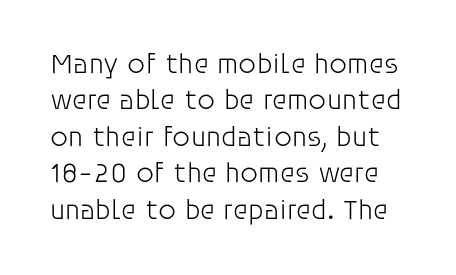
The letters sit at their default tracking, neither squeezed nor spread. Reading down the column, the eye jumps a familiar distance to each next line. Every stem runs plumb, perpendicular to the baseline. A bare baseline throughout the passage. Spacing verdict: proportional, widths tailored to each character.
